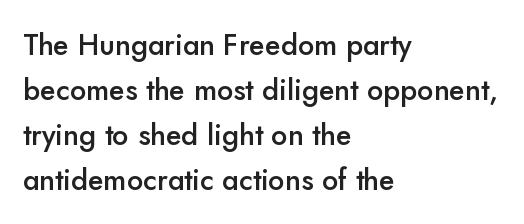
The image shows 29 px semibold sans-serif type, upright; set left-aligned, normal line spacing (1.55x), normal letter spacing, not underlined; low stroke contrast and a small x-height.
